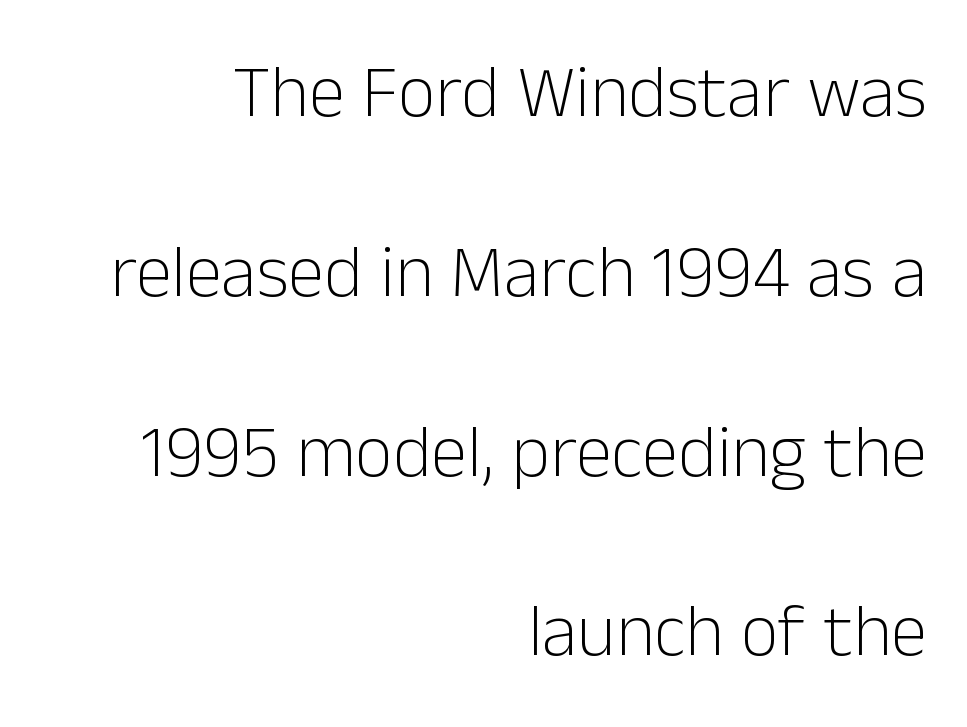
The image shows 74 px light sans-serif type, upright; set right-aligned, loose line spacing (2.43x), normal letter spacing, not underlined; low stroke contrast and a medium x-height.
